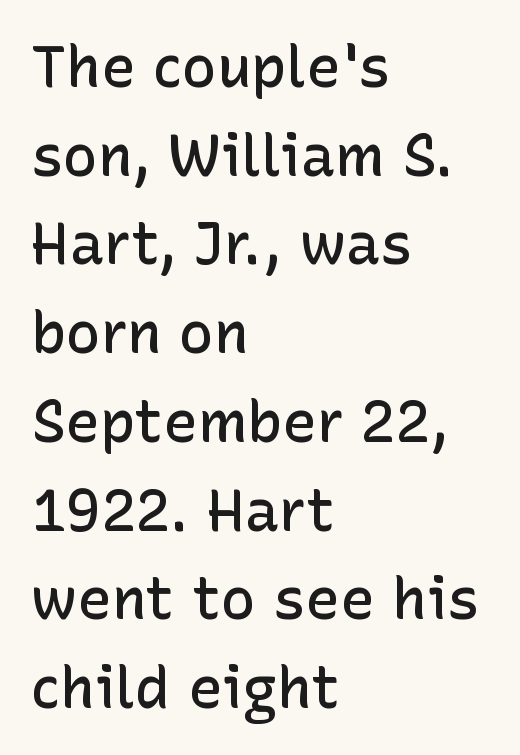
The image shows 58 px semibold sans-serif type, upright; set left-aligned, normal line spacing (1.53x), normal letter spacing, not underlined; low stroke contrast and a medium x-height.
